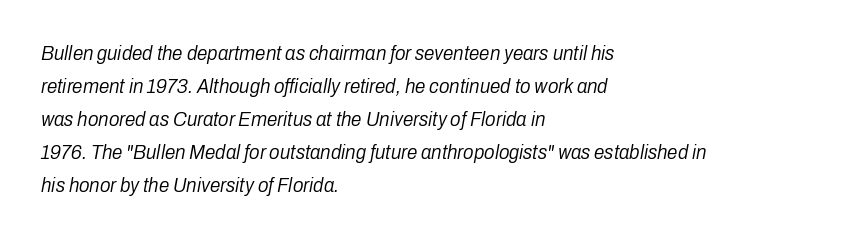
Baseline-to-baseline distance is the conventional proportion of letter height. The horizontal fit of the characters is conventional and even. Each row of text sits above clean, open space. The rendering anchors every line to the left-hand side.
